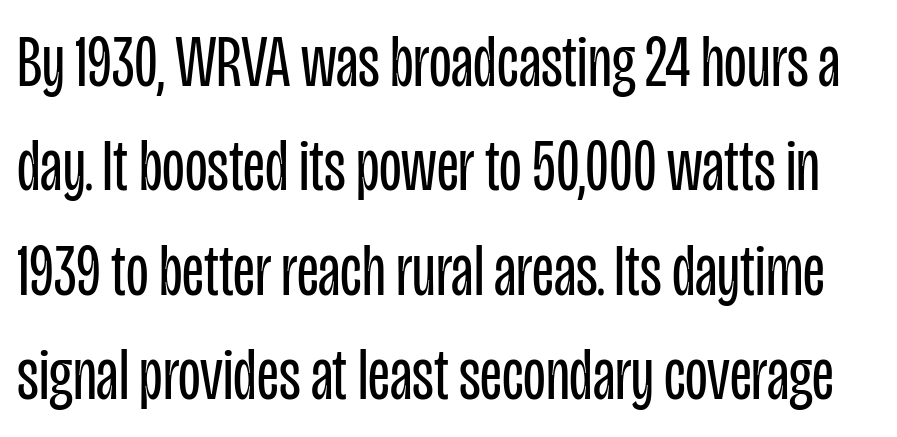
The image shows 74 px regular-weight, condensed sans-serif type, upright; set normal line spacing (1.41x), normal letter spacing, not underlined; low stroke contrast and a large x-height.
